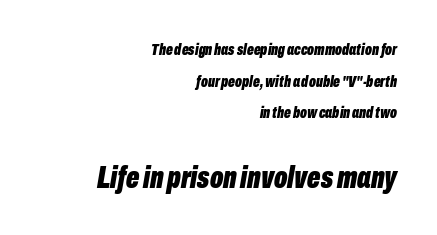
The image shows 31 px bold, condensed type, italic (leaning right); set right-aligned, loose line spacing (1.98x), normal letter spacing, not underlined; the second (bottom) block is 1.94x larger; low stroke contrast and a medium x-height.
